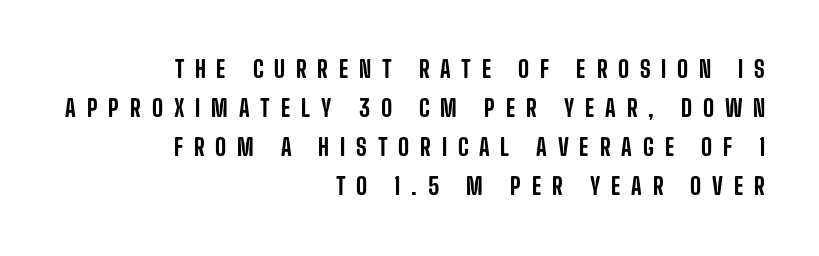
Q: Is the text italic (slanted)? A: No, it is upright.
Q: Is the text underlined? A: No.
Q: How is the paragraph aligned? A: Right-aligned.
Q: Is the spacing between letters normal or unusually wide? A: Unusually wide.
Q: Is the spacing between lines tight, normal or loose? A: Normal.
